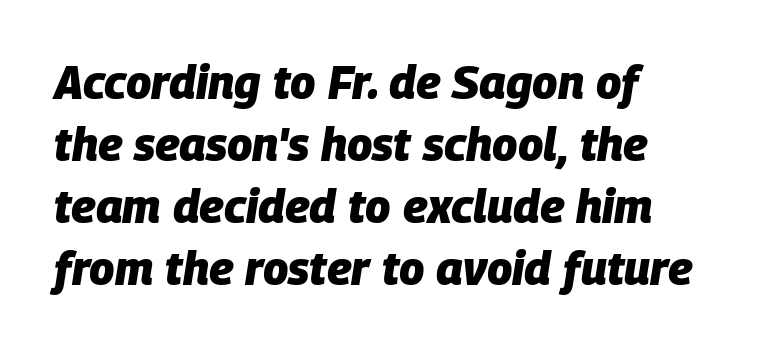
The strip under each line holds only bare page. Left-aligned paragraph, ragged on the right. Evenly set lines give the paragraph a standard silhouette. Think of a printed novel: that variable character pitch is what you see here.
